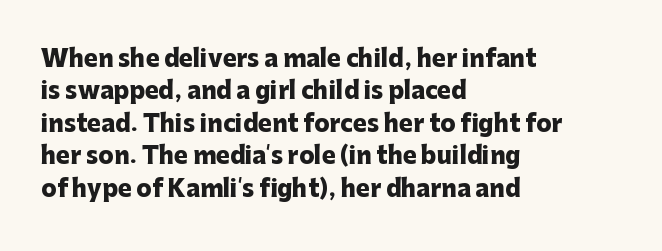
Q: Is the text bold? A: Yes.
Q: Is the text italic (slanted)? A: No, it is upright.
Q: Is the text underlined? A: No.
Q: How is the paragraph aligned? A: Left-aligned.
Q: Is the spacing between letters normal or unusually wide? A: Normal.
Q: Is the spacing between lines tight, normal or loose? A: Normal.
